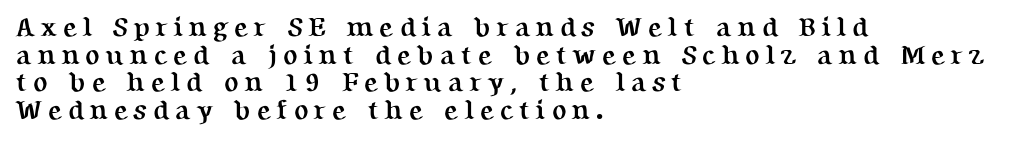
{"italic": "no", "bold": "yes", "underline": "no", "align": "left", "line_spacing": "tight", "line_spacing_ratio": 1.02, "letter_spacing": "wide", "letter_spacing_em": 0.21, "glyph_px": 27}
